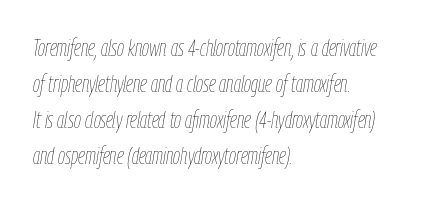
{"italic": "yes", "lean": "right", "slant_degrees": 9, "bold": "no", "underline": "no", "align": "left", "line_spacing": "normal", "line_spacing_ratio": 1.57, "letter_spacing": "normal", "letter_spacing_em": 0.0, "glyph_px": 23}
